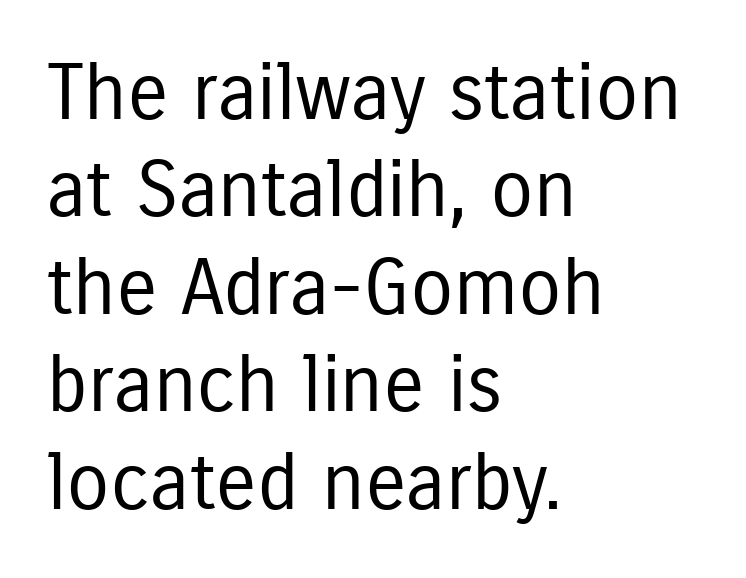
Q: Is the text bold? A: No.
Q: Is the text italic (slanted)? A: No, it is upright.
Q: Is the typeface a serif or a sans-serif typeface? A: Sans-serif.
Q: Is the text underlined? A: No.
Q: How is the paragraph aligned? A: Left-aligned.
Q: Is the spacing between letters normal or unusually wide? A: Normal.
Q: Is the spacing between lines tight, normal or loose? A: Normal.
Q: Width (condensed, normal, or wide)? A: Condensed.
Q: Stroke contrast? A: Low.
Q: x-height? A: Medium.
Q: Monospaced? A: No.
